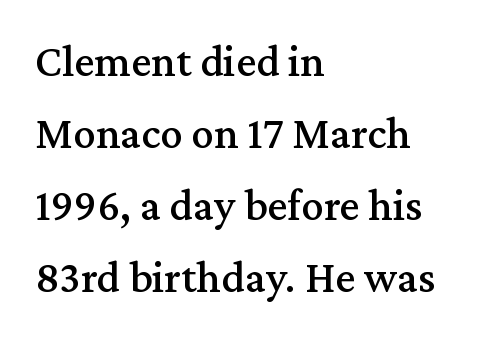
The image shows 45 px serif type, upright; set left-aligned, normal line spacing (1.6x), normal letter spacing, not underlined; medium stroke contrast and a medium x-height.
